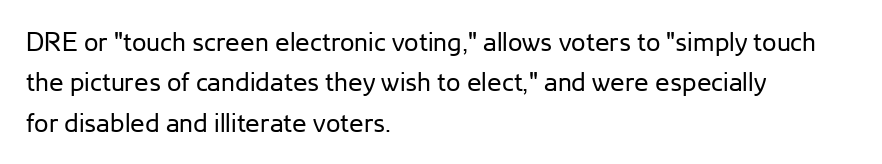
{"italic": "no", "bold": "no", "underline": "no", "align": "left", "line_spacing": "normal", "line_spacing_ratio": 1.55, "letter_spacing": "normal", "letter_spacing_em": 0.0, "glyph_px": 26}
